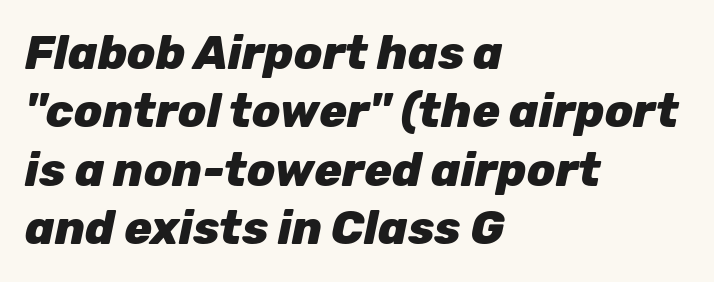
The image shows 46 px heavy type, italic (leaning right); set left-aligned, normal line spacing (1.27x), normal letter spacing, not underlined; low stroke contrast and a medium x-height.
